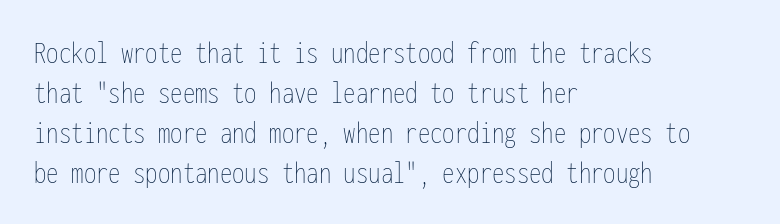
{"italic": "no", "bold": "no", "weight": "thin", "width": "condensed", "stroke_contrast": "low", "x_height": "medium", "monospaced": "yes", "underline": "no", "align": "left", "line_spacing_ratio": 1.21, "letter_spacing": "normal", "letter_spacing_em": 0.0, "glyph_px": 33}
